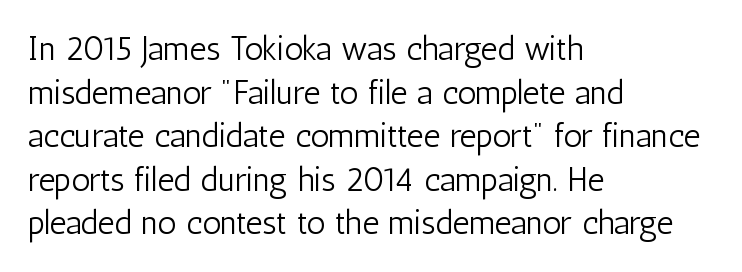
The image shows 33 px light, condensed sans-serif type, upright; set left-aligned, normal line spacing (1.32x), normal letter spacing, not underlined; low stroke contrast and a medium x-height.
